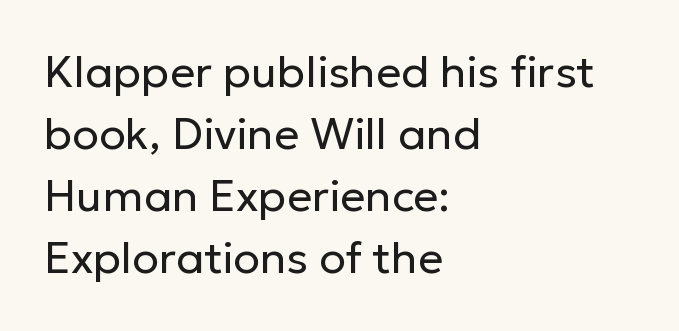
The image shows 44 px regular-weight sans-serif type, upright; set left-aligned, normal line spacing (1.41x), normal letter spacing, not underlined; low stroke contrast and a medium x-height.
